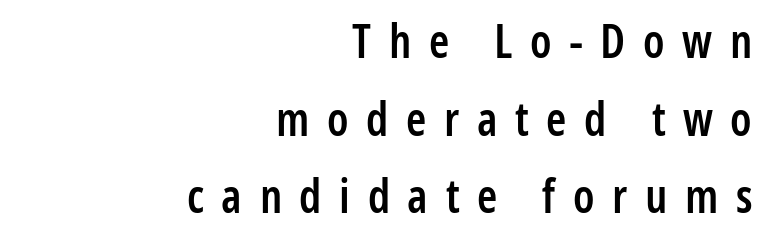
Each letter keeps its own natural width here, so spacing adapts to shape. The face used here is a sans, in the tradition of grotesques and geometrics. Quick note: not italic, upright. Nobody drew a line under any word here.
